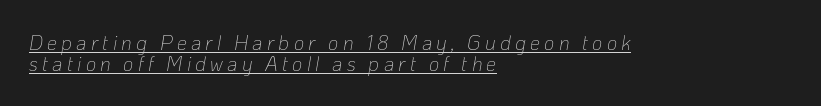
The image shows 20 px text type, italic (leaning right); set left-aligned, tight line spacing (1.04x), unusually wide letter spacing (+0.21 em), underlined.
